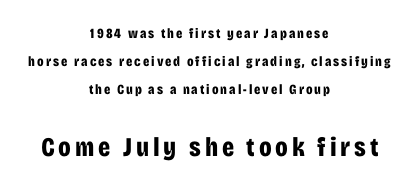
The image shows 27 px bold type, upright; set centered, loose line spacing (2.01x), not underlined; the second (bottom) block is 1.93x larger.
